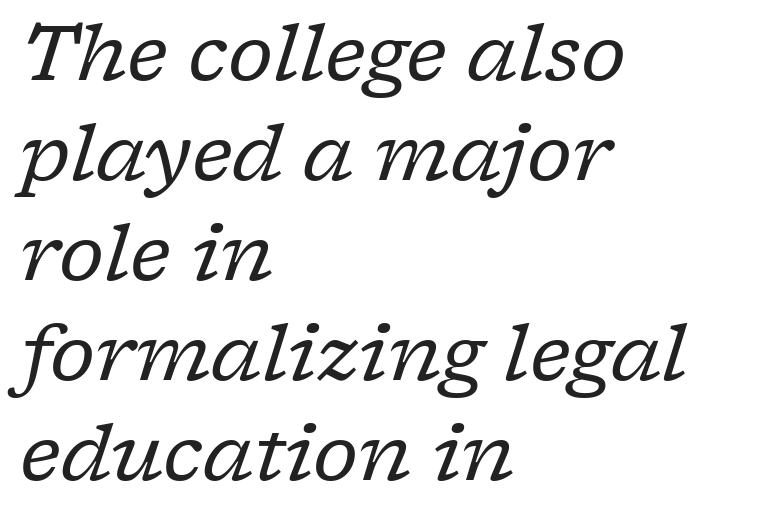
Q: Is the text bold? A: No.
Q: Is the text italic (slanted)? A: Yes, it leans right by about 17 degrees.
Q: Is the typeface a serif or a sans-serif typeface? A: Serif.
Q: Is the text underlined? A: No.
Q: How is the paragraph aligned? A: Left-aligned.
Q: Is the spacing between letters normal or unusually wide? A: Normal.
Q: Is the spacing between lines tight, normal or loose? A: Normal.
Q: Width (condensed, normal, or wide)? A: Normal.
Q: Stroke contrast? A: Low.
Q: x-height? A: Medium.
Q: Monospaced? A: No.
